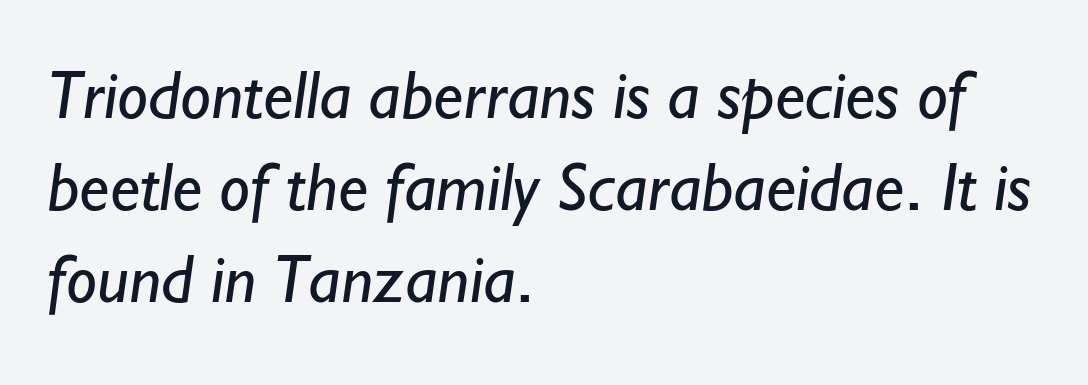
{"serif": "no", "bold": "no", "weight": "regular", "width": "normal", "stroke_contrast": "low", "x_height": "small", "monospaced": "no", "underline": "no", "align": "left", "line_spacing": "normal", "line_spacing_ratio": 1.33, "letter_spacing": "normal", "letter_spacing_em": 0.0, "glyph_px": 69}
